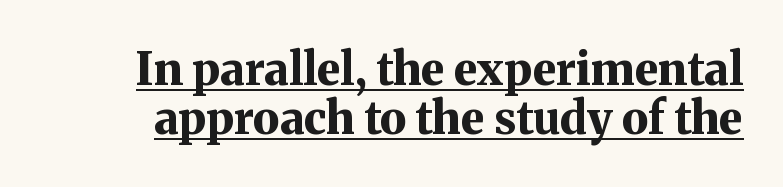
{"serif": "yes", "italic": "no", "bold": "yes", "weight": "bold", "width": "normal", "stroke_contrast": "medium", "x_height": "medium", "monospaced": "no", "underline": "yes", "line_spacing": "tight", "line_spacing_ratio": 1.08, "letter_spacing": "normal", "letter_spacing_em": 0.0, "glyph_px": 45}
